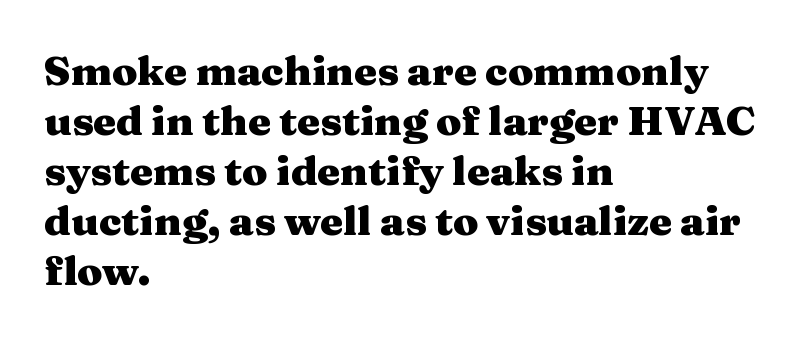
The image shows 41 px heavy, wide serif type, upright; set left-aligned, line spacing 1.22x, normal letter spacing, not underlined; medium stroke contrast and a medium x-height.
